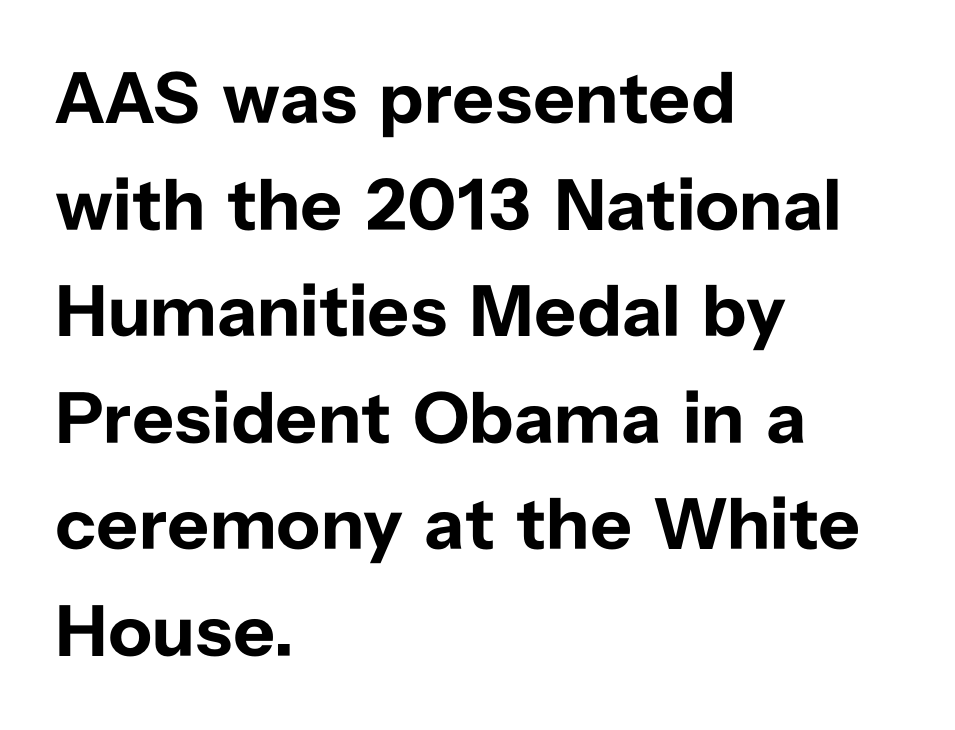
Q: Is the text bold? A: Yes.
Q: Is the text italic (slanted)? A: No, it is upright.
Q: Is the typeface a serif or a sans-serif typeface? A: Sans-serif.
Q: Is the text underlined? A: No.
Q: How is the paragraph aligned? A: Left-aligned.
Q: Is the spacing between letters normal or unusually wide? A: Normal.
Q: Is the spacing between lines tight, normal or loose? A: Normal.
Q: Width (condensed, normal, or wide)? A: Normal.
Q: Stroke contrast? A: Low.
Q: x-height? A: Medium.
Q: Monospaced? A: No.
